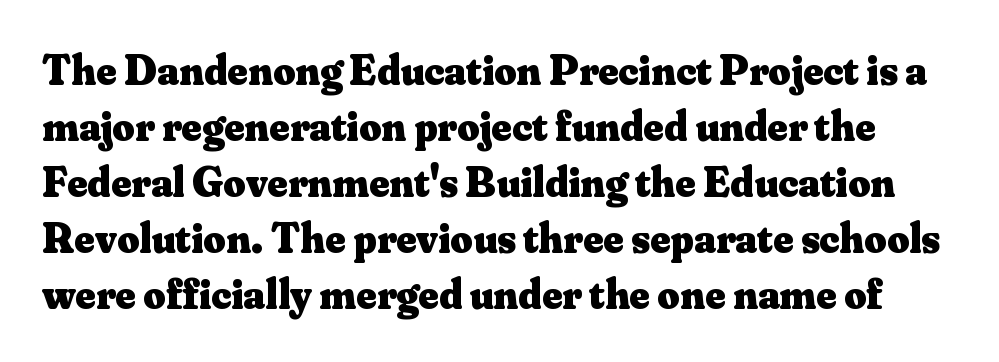
The image shows 43 px heavy serif type, upright; set normal line spacing (1.3x), normal letter spacing, not underlined; medium stroke contrast and a small x-height.
